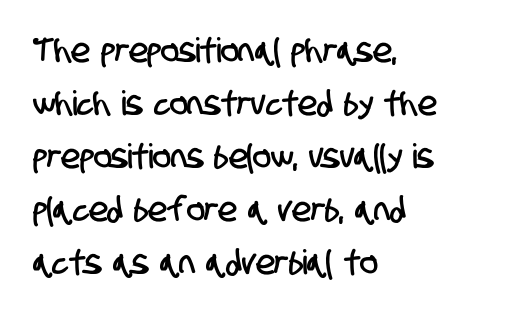
The image shows 34 px condensed sans-serif type; set left-aligned, normal line spacing (1.56x), normal letter spacing, not underlined; low stroke contrast and a large x-height.
